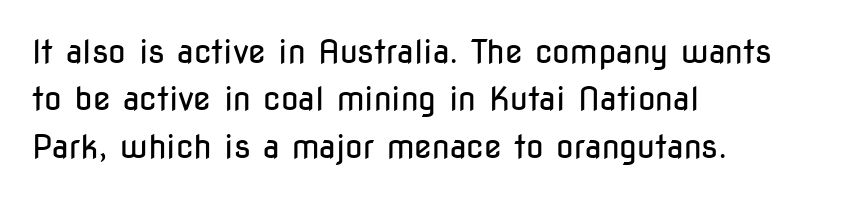
Q: Is the text bold? A: No.
Q: Is the text italic (slanted)? A: No, it is upright.
Q: Is the typeface a serif or a sans-serif typeface? A: Sans-serif.
Q: Is the text underlined? A: No.
Q: How is the paragraph aligned? A: Left-aligned.
Q: Is the spacing between letters normal or unusually wide? A: Normal.
Q: Is the spacing between lines tight, normal or loose? A: Normal.
Q: Width (condensed, normal, or wide)? A: Condensed.
Q: Stroke contrast? A: Low.
Q: x-height? A: Medium.
Q: Monospaced? A: No.
